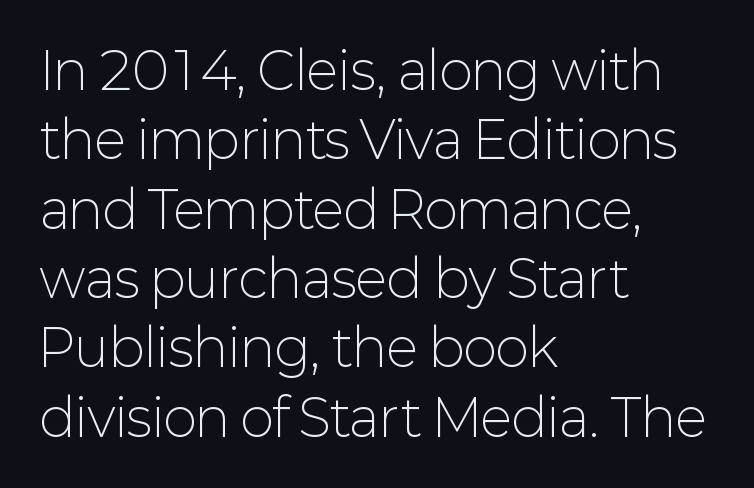
Q: Is the text bold? A: No.
Q: Is the text italic (slanted)? A: No, it is upright.
Q: Is the typeface a serif or a sans-serif typeface? A: Sans-serif.
Q: Is the text underlined? A: No.
Q: How is the paragraph aligned? A: Left-aligned.
Q: Is the spacing between letters normal or unusually wide? A: Normal.
Q: Is the spacing between lines tight, normal or loose? A: Normal.
Q: Width (condensed, normal, or wide)? A: Normal.
Q: Stroke contrast? A: Low.
Q: x-height? A: Medium.
Q: Monospaced? A: No.
